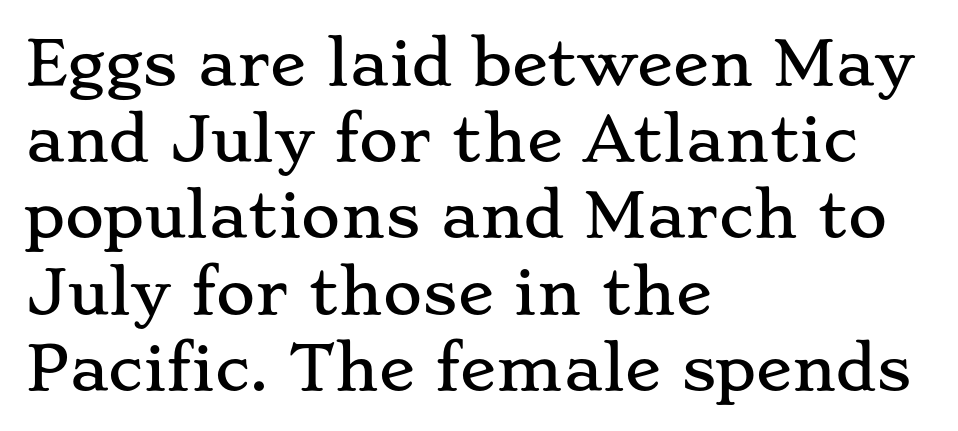
The image shows 60 px wide serif type, upright; set left-aligned, normal line spacing (1.27x), normal letter spacing, not underlined; low stroke contrast and a small x-height.
